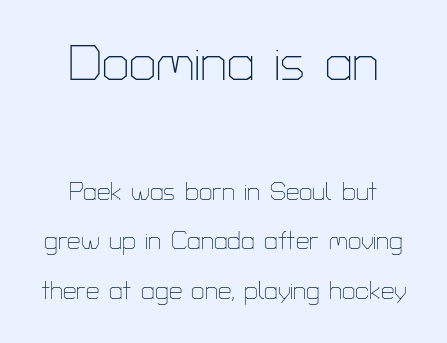
Q: Is the text bold? A: No.
Q: Is the text italic (slanted)? A: No, it is upright.
Q: Is the typeface a serif or a sans-serif typeface? A: Sans-serif.
Q: Is the text underlined? A: No.
Q: How is the paragraph aligned? A: Centered.
Q: Is the spacing between letters normal or unusually wide? A: Normal.
Q: Is the spacing between lines tight, normal or loose? A: Loose.
Q: Which block of text is set in a larger size, the first (top) or the second (bottom)? A: The first (top) one.
Q: Width (condensed, normal, or wide)? A: Normal.
Q: Stroke contrast? A: Low.
Q: x-height? A: Medium.
Q: Monospaced? A: No.
